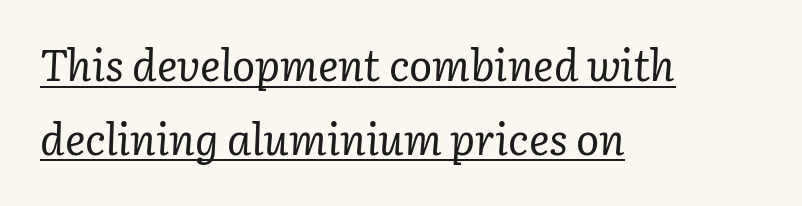
{"serif": "yes", "italic": "yes", "lean": "right", "slant_degrees": 3, "bold": "no", "weight": "regular", "width": "normal", "stroke_contrast": "low", "x_height": "medium", "monospaced": "no", "underline": "yes", "align": "left", "line_spacing_ratio": 1.71, "letter_spacing": "normal", "letter_spacing_em": 0.0, "glyph_px": 43}
